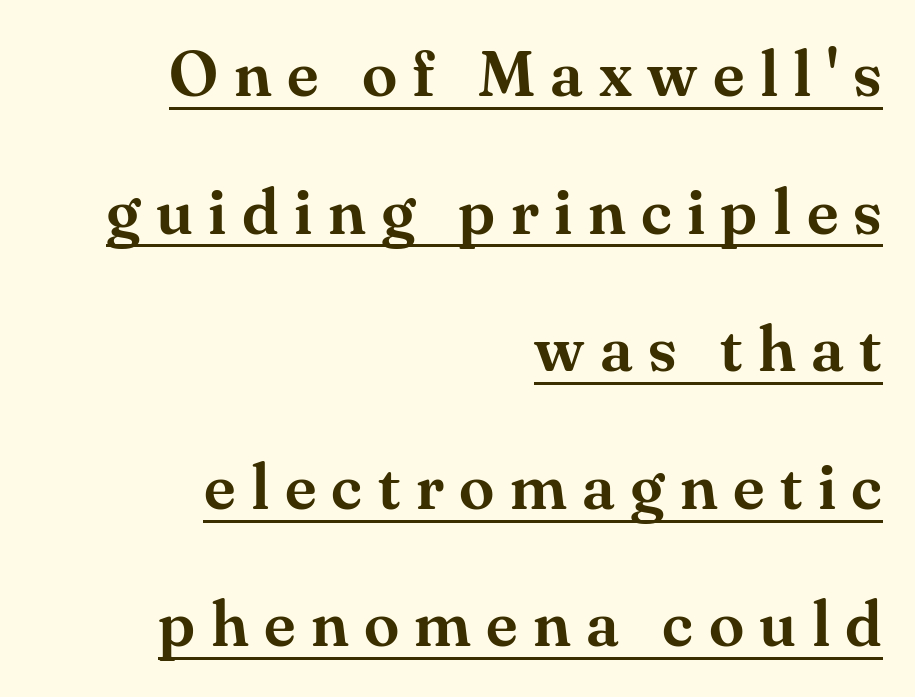
The image shows 64 px serif type, upright; set right-aligned, loose line spacing (2.15x), unusually wide letter spacing (+0.24 em), underlined; medium stroke contrast and a small x-height.
